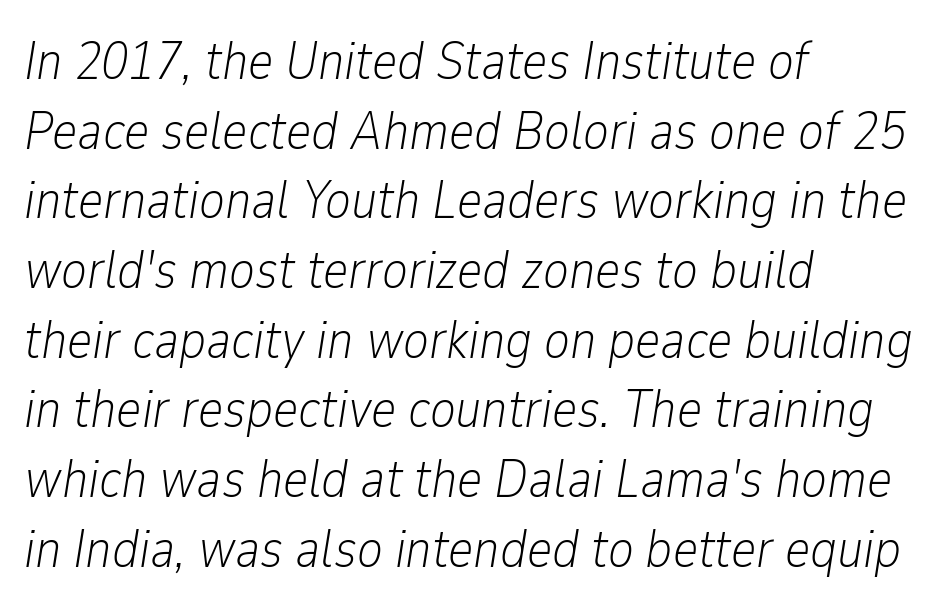
{"italic": "yes", "lean": "right", "slant_degrees": 9, "bold": "no", "weight": "light", "width": "condensed", "stroke_contrast": "low", "x_height": "medium", "monospaced": "no", "underline": "no", "align": "left", "line_spacing": "normal", "line_spacing_ratio": 1.29, "letter_spacing": "normal", "letter_spacing_em": 0.0, "glyph_px": 54}
